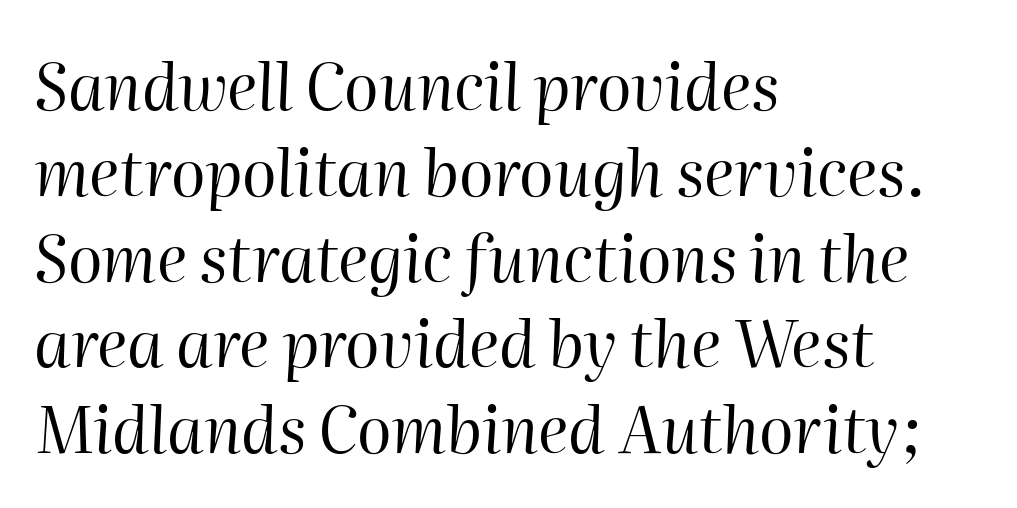
Bold? No — there's no thickening of the strokes. Is the type slanted? Yes — the strokes lean at a clear angle. These lines are set flush left with a ragged right edge. A typesetter would call this proportional, since set widths differ per character. Reading down the column, the eye jumps a familiar distance to each next line.
